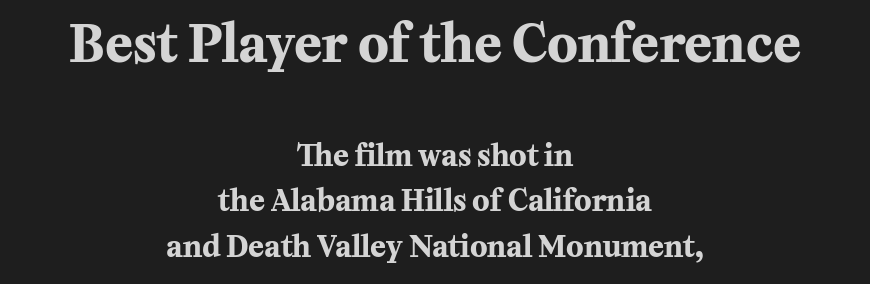
{"serif": "yes", "italic": "no", "bold": "yes", "weight": "bold", "width": "normal", "stroke_contrast": "medium", "x_height": "medium", "monospaced": "no", "underline": "no", "align": "center", "line_spacing": "normal", "line_spacing_ratio": 1.57, "letter_spacing": "normal", "letter_spacing_em": 0.0, "larger_block": "first", "size_ratio": 1.76, "glyph_px": 51}
